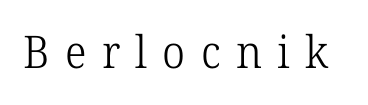
The image shows 45 px light serif type, upright; set unusually wide letter spacing (+0.34 em), not underlined; low stroke contrast and a medium x-height.
